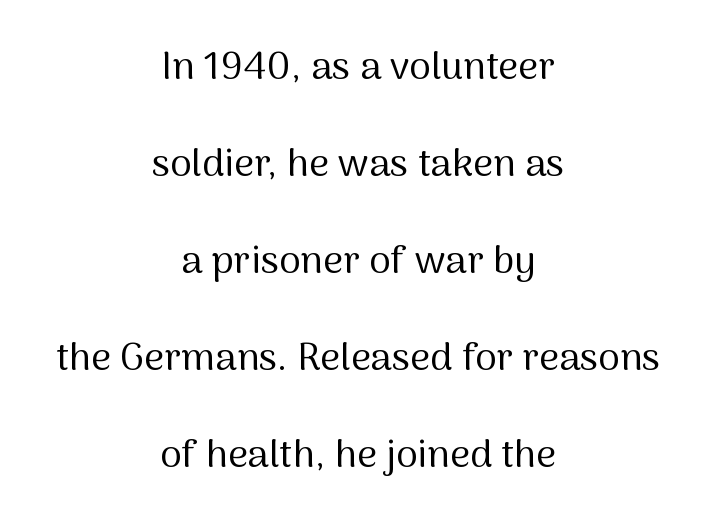
{"serif": "no", "italic": "no", "bold": "no", "weight": "regular", "width": "normal", "stroke_contrast": "medium", "x_height": "medium", "monospaced": "no", "underline": "no", "align": "center", "line_spacing": "loose", "line_spacing_ratio": 2.49, "letter_spacing": "normal", "letter_spacing_em": 0.0, "glyph_px": 39}
